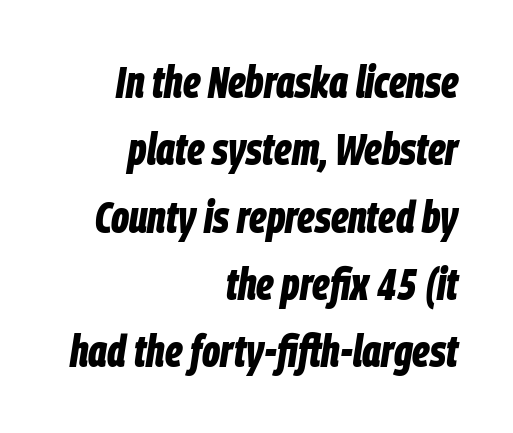
Q: Is the text bold? A: Yes.
Q: Is the text italic (slanted)? A: Yes, it leans right by about 9 degrees.
Q: Is the text underlined? A: No.
Q: How is the paragraph aligned? A: Right-aligned.
Q: Is the spacing between letters normal or unusually wide? A: Normal.
Q: Is the spacing between lines tight, normal or loose? A: Normal.
Q: Width (condensed, normal, or wide)? A: Condensed.
Q: Stroke contrast? A: Low.
Q: x-height? A: Large.
Q: Monospaced? A: No.
